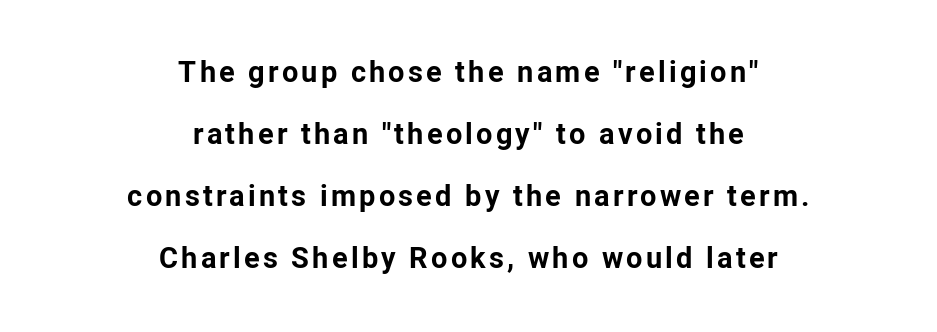
Airy leading. Chunky letters — that's bold for sure. A typesetter would call this proportional, since set widths differ per character. Check under the words: just untouched page. Quick note: not italic, upright. The rag falls on both sides of this text block equally.
